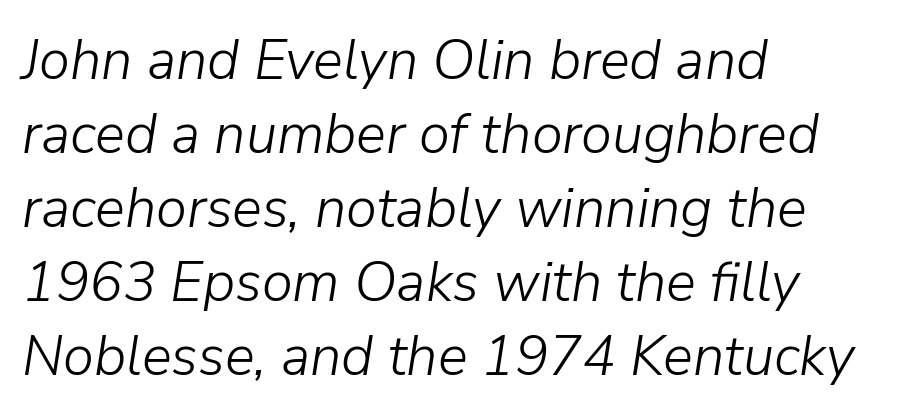
Q: Is the text bold? A: No.
Q: Is the text italic (slanted)? A: Yes, it leans right by about 9 degrees.
Q: Is the text underlined? A: No.
Q: How is the paragraph aligned? A: Left-aligned.
Q: Is the spacing between letters normal or unusually wide? A: Normal.
Q: Is the spacing between lines tight, normal or loose? A: Normal.
Q: Width (condensed, normal, or wide)? A: Normal.
Q: Stroke contrast? A: Low.
Q: x-height? A: Medium.
Q: Monospaced? A: No.
